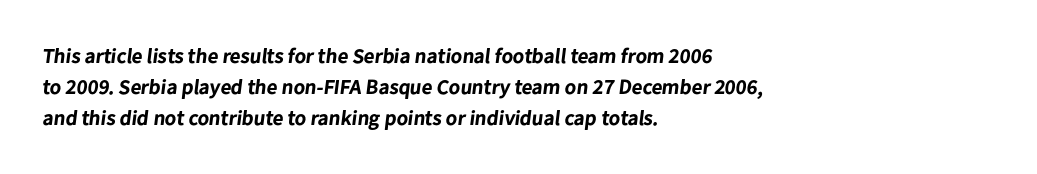
{"bold": "yes", "underline": "no", "align": "left", "line_spacing": "normal", "line_spacing_ratio": 1.48, "letter_spacing": "normal", "letter_spacing_em": 0.0, "glyph_px": 21}
